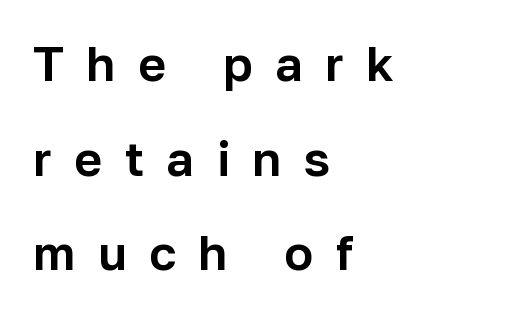
The image shows 48 px sans-serif type, upright; set left-aligned, loose line spacing (1.97x), unusually wide letter spacing (+0.47 em), not underlined; low stroke contrast and a medium x-height.
